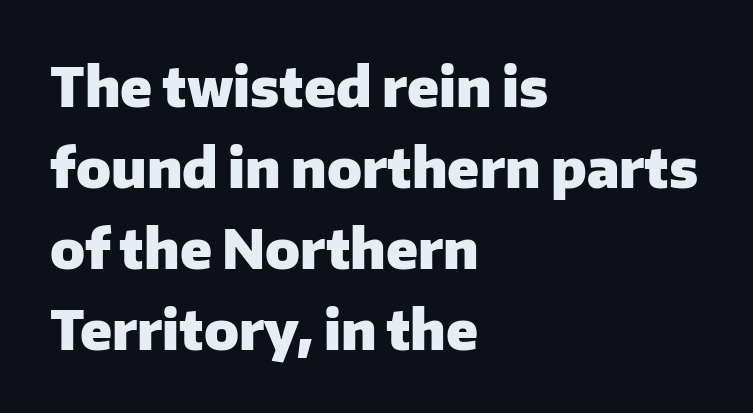
The image shows 55 px heavy sans-serif type, upright; set left-aligned, normal line spacing (1.47x), normal letter spacing, not underlined; low stroke contrast and a medium x-height.
